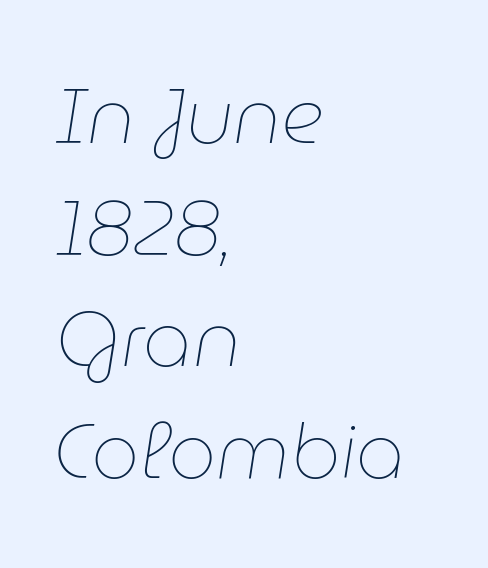
The lines in this sample share a left origin and differ only in where they stop. In terms of leading, this rendering sits right in the middle. The passage shown is not underscored anywhere. This is not heavy type; no bold has been used.
